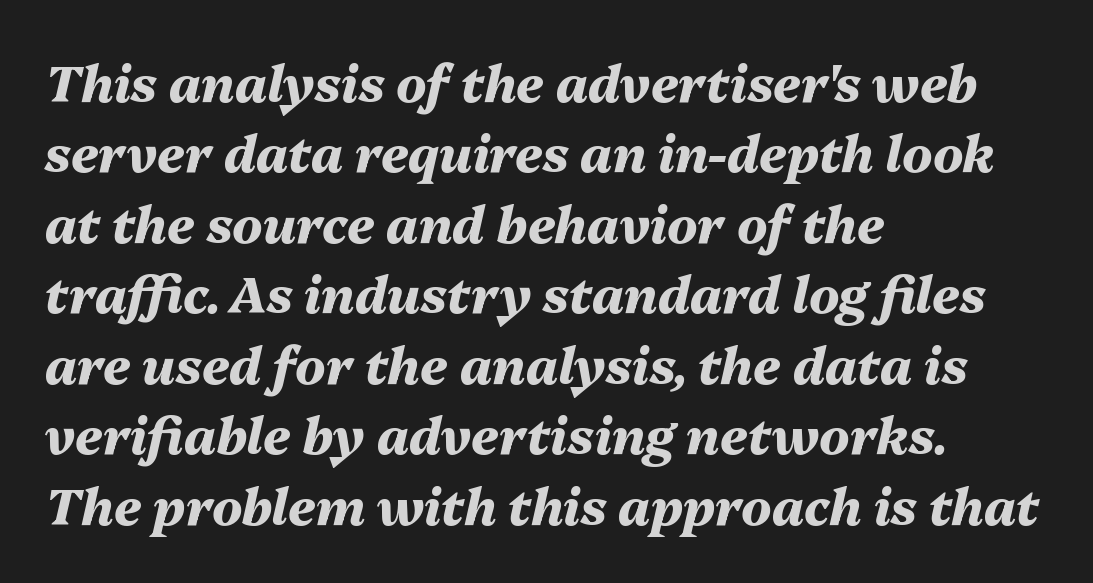
{"italic": "yes", "lean": "right", "slant_degrees": 13, "bold": "yes", "weight": "heavy", "width": "normal", "stroke_contrast": "medium", "x_height": "medium", "monospaced": "no", "underline": "no", "align": "left", "line_spacing": "normal", "line_spacing_ratio": 1.41, "letter_spacing": "normal", "letter_spacing_em": 0.0, "glyph_px": 50}
